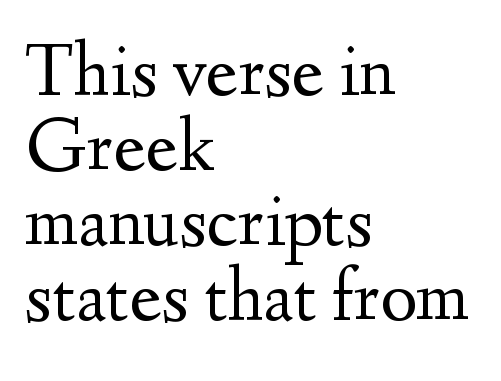
Q: Is the text bold? A: No.
Q: Is the text italic (slanted)? A: No, it is upright.
Q: Is the typeface a serif or a sans-serif typeface? A: Serif.
Q: Is the text underlined? A: No.
Q: How is the paragraph aligned? A: Left-aligned.
Q: Is the spacing between letters normal or unusually wide? A: Normal.
Q: Is the spacing between lines tight, normal or loose? A: Tight.
Q: Width (condensed, normal, or wide)? A: Normal.
Q: Stroke contrast? A: Medium.
Q: x-height? A: Small.
Q: Monospaced? A: No.
